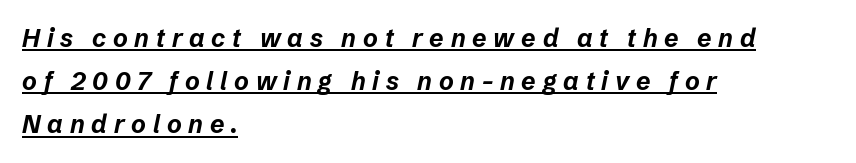
The image shows 25 px bold type, italic (leaning right); set left-aligned, line spacing 1.73x, unusually wide letter spacing (+0.27 em), underlined.
